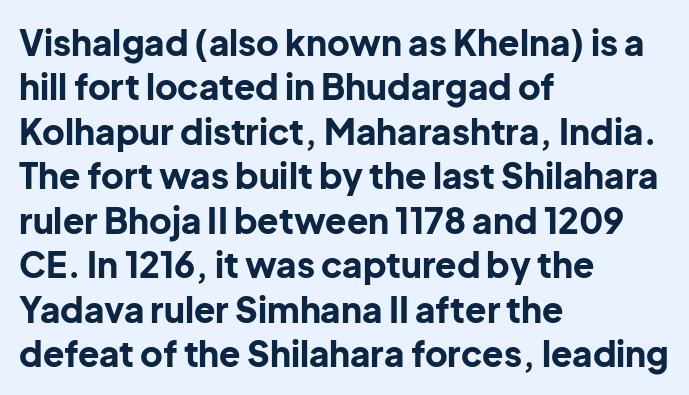
The letters advance in unequal steps, a hallmark of proportional type. Honestly, there is no underline to notice here at all. Does the type have serifs? No, each stem ends abruptly. This block has exactly the height ordinary leading produces. You'd pick this weight for a headline — it's a proper bold.
